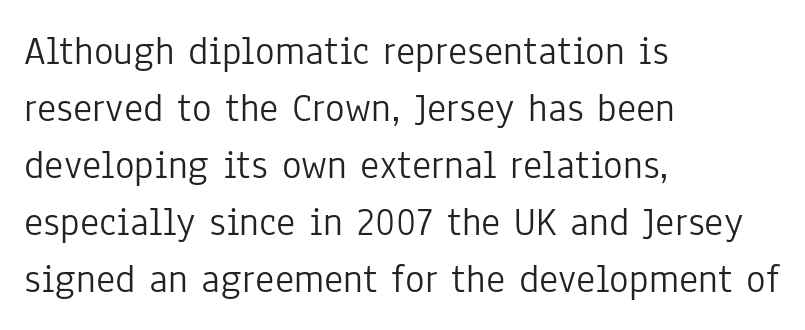
The image shows 41 px light, condensed sans-serif type, upright; set left-aligned, normal line spacing (1.39x), normal letter spacing, not underlined; low stroke contrast and a medium x-height.
